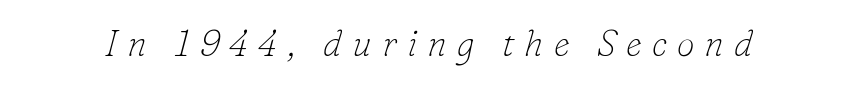
Q: Is the text bold? A: No.
Q: Is the text italic (slanted)? A: Yes, it leans right by about 16 degrees.
Q: Is the typeface a serif or a sans-serif typeface? A: Serif.
Q: Is the text underlined? A: No.
Q: Is the spacing between letters normal or unusually wide? A: Unusually wide.
Q: Width (condensed, normal, or wide)? A: Normal.
Q: Stroke contrast? A: Low.
Q: x-height? A: Small.
Q: Monospaced? A: No.
